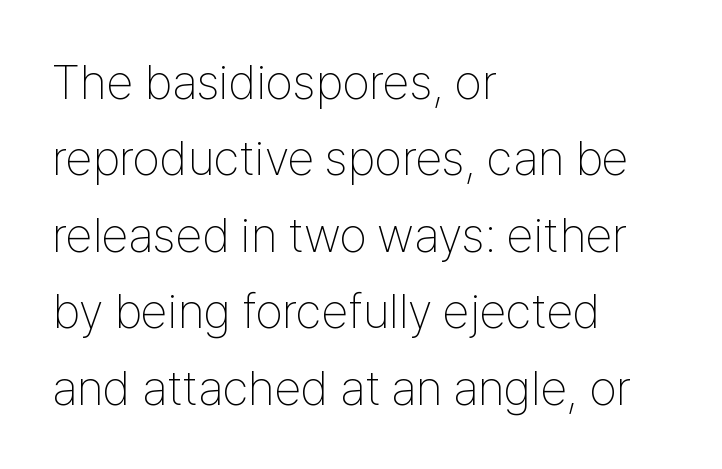
Q: Is the text bold? A: No.
Q: Is the text italic (slanted)? A: No, it is upright.
Q: Is the typeface a serif or a sans-serif typeface? A: Sans-serif.
Q: Is the text underlined? A: No.
Q: How is the paragraph aligned? A: Left-aligned.
Q: Is the spacing between letters normal or unusually wide? A: Normal.
Q: Is the spacing between lines tight, normal or loose? A: Normal.
Q: Width (condensed, normal, or wide)? A: Condensed.
Q: Stroke contrast? A: Low.
Q: x-height? A: Medium.
Q: Monospaced? A: No.
